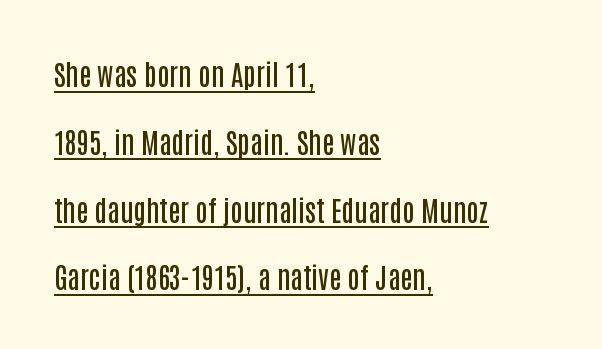
The image shows 28 px semibold, condensed sans-serif type, upright; set left-aligned, loose line spacing (2.42x), normal letter spacing, underlined; low stroke contrast and a large x-height.
